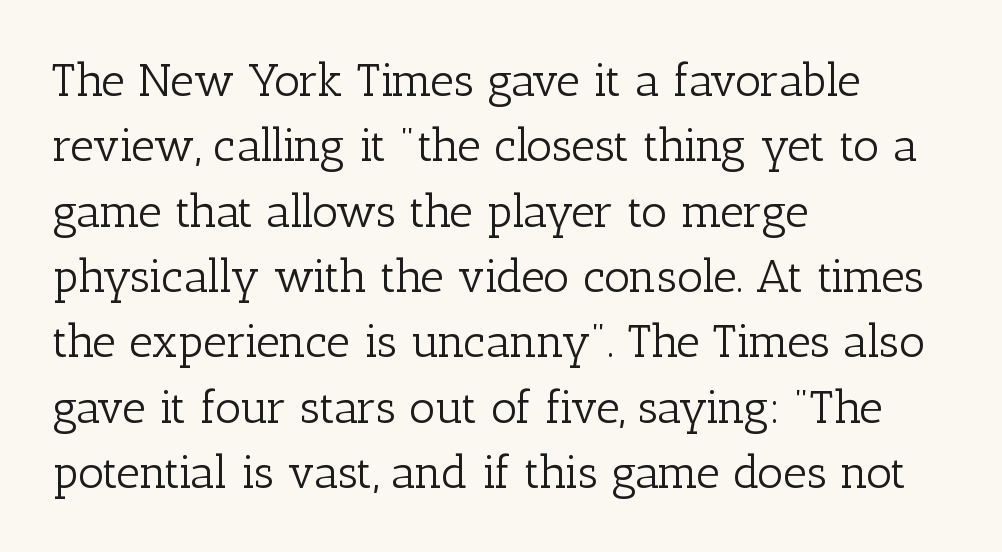
Q: Is the text bold? A: No.
Q: Is the text italic (slanted)? A: No, it is upright.
Q: Is the typeface a serif or a sans-serif typeface? A: Serif.
Q: Is the text underlined? A: No.
Q: How is the paragraph aligned? A: Left-aligned.
Q: Is the spacing between letters normal or unusually wide? A: Normal.
Q: Is the spacing between lines tight, normal or loose? A: Normal.
Q: Width (condensed, normal, or wide)? A: Normal.
Q: Stroke contrast? A: Low.
Q: x-height? A: Medium.
Q: Monospaced? A: No.
